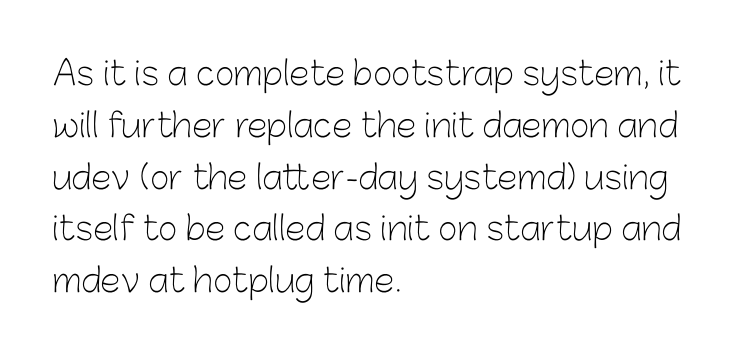
Q: Is the text bold? A: No.
Q: Is the text italic (slanted)? A: No, it is upright.
Q: Is the typeface a serif or a sans-serif typeface? A: Sans-serif.
Q: Is the text underlined? A: No.
Q: How is the paragraph aligned? A: Left-aligned.
Q: Is the spacing between letters normal or unusually wide? A: Normal.
Q: Is the spacing between lines tight, normal or loose? A: Normal.
Q: Width (condensed, normal, or wide)? A: Normal.
Q: Stroke contrast? A: Low.
Q: x-height? A: Medium.
Q: Monospaced? A: No.
